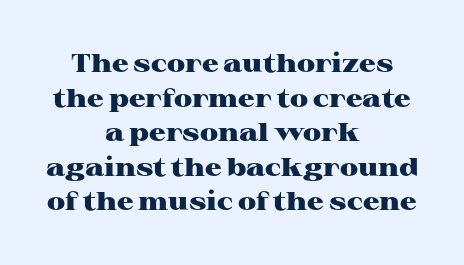
Stroke thickness is high; the sample reads as a true bold. Upright lettering throughout. Compared with a flush-left layout, this one balances lines on the center instead. Rule under the text: the space is simply empty.
